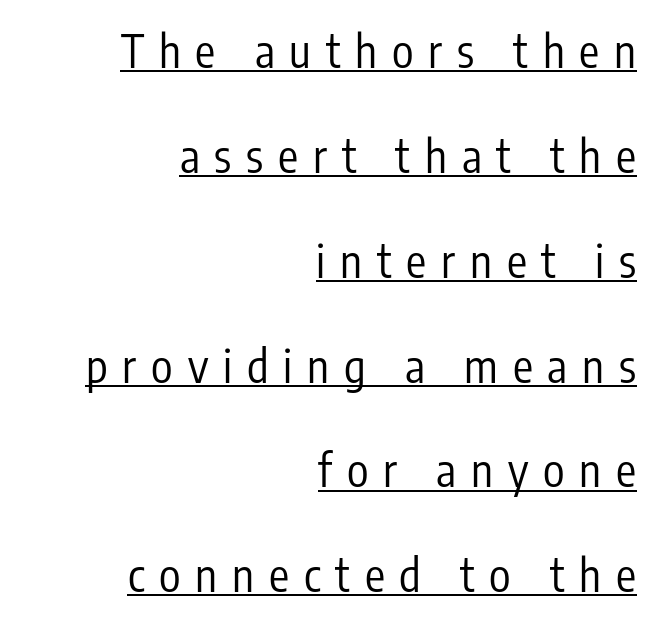
{"serif": "no", "italic": "no", "bold": "no", "weight": "regular", "width": "condensed", "stroke_contrast": "low", "x_height": "medium", "monospaced": "no", "underline": "yes", "align": "right", "line_spacing": "loose", "line_spacing_ratio": 2.33, "letter_spacing": "wide", "letter_spacing_em": 0.33, "glyph_px": 45}
